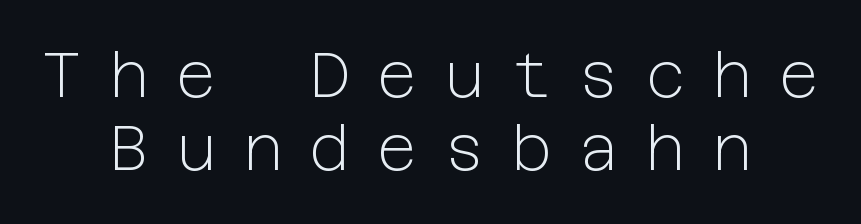
Q: Is the text bold? A: No.
Q: Is the text italic (slanted)? A: No, it is upright.
Q: Is the typeface a serif or a sans-serif typeface? A: Sans-serif.
Q: Is the text underlined? A: No.
Q: How is the paragraph aligned? A: Centered.
Q: Is the spacing between letters normal or unusually wide? A: Unusually wide.
Q: Width (condensed, normal, or wide)? A: Normal.
Q: Stroke contrast? A: Low.
Q: x-height? A: Medium.
